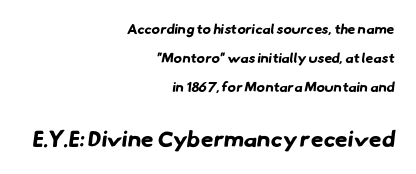
Q: Is the text bold? A: Yes.
Q: Is the text underlined? A: No.
Q: How is the paragraph aligned? A: Right-aligned.
Q: Is the spacing between letters normal or unusually wide? A: Normal.
Q: Is the spacing between lines tight, normal or loose? A: Loose.
Q: Which block of text is set in a larger size, the first (top) or the second (bottom)? A: The second (bottom) one.
